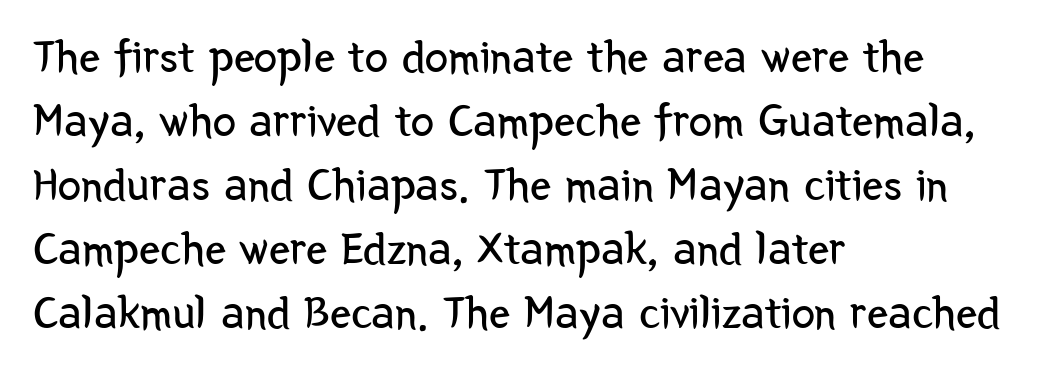
Q: Is the text bold? A: No.
Q: Is the text italic (slanted)? A: No, it is upright.
Q: Is the typeface a serif or a sans-serif typeface? A: Sans-serif.
Q: Is the text underlined? A: No.
Q: How is the paragraph aligned? A: Left-aligned.
Q: Is the spacing between letters normal or unusually wide? A: Normal.
Q: Is the spacing between lines tight, normal or loose? A: Normal.
Q: Width (condensed, normal, or wide)? A: Condensed.
Q: Stroke contrast? A: Low.
Q: x-height? A: Medium.
Q: Monospaced? A: No.
